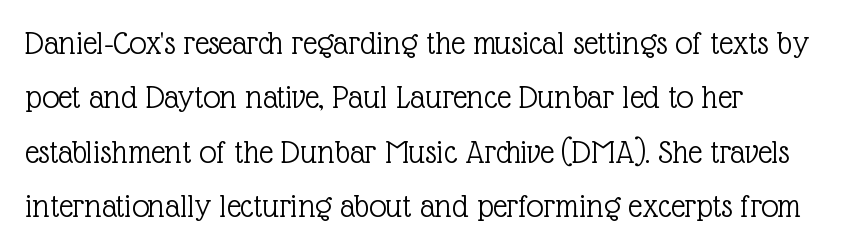
{"serif": "yes", "italic": "no", "bold": "no", "weight": "light", "width": "normal", "x_height": "medium", "monospaced": "no", "underline": "no", "line_spacing": "normal", "line_spacing_ratio": 1.6, "letter_spacing": "normal", "letter_spacing_em": 0.0, "glyph_px": 34}
